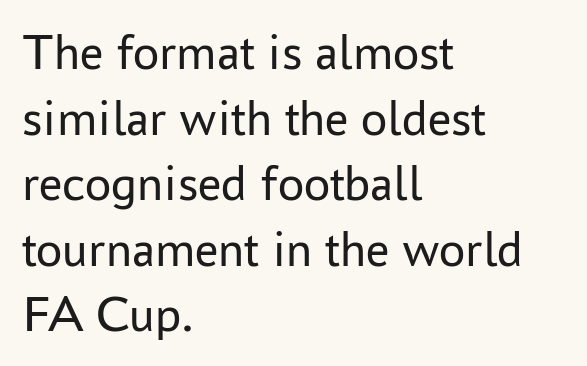
Is this a sans? Yes — the strokes have no serifs. Visually the block forms a straight wall on the left and a jagged coastline on the right. Check the space under the baseline: it is left empty. No chunkiness to these letters — they're not bold. The letters advance in unequal steps, a hallmark of proportional type.
